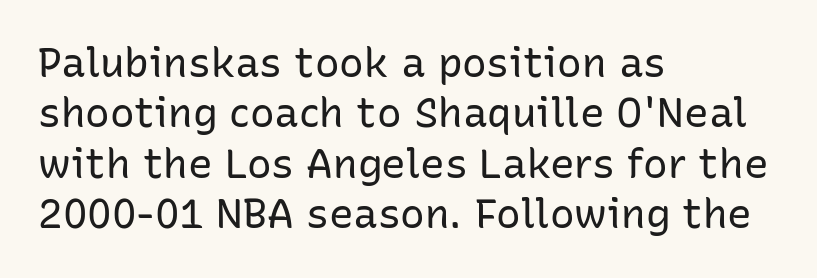
Q: Is the text bold? A: No.
Q: Is the text italic (slanted)? A: No, it is upright.
Q: Is the typeface a serif or a sans-serif typeface? A: Sans-serif.
Q: Is the text underlined? A: No.
Q: How is the paragraph aligned? A: Left-aligned.
Q: Is the spacing between letters normal or unusually wide? A: Normal.
Q: Width (condensed, normal, or wide)? A: Normal.
Q: Stroke contrast? A: Low.
Q: x-height? A: Medium.
Q: Monospaced? A: No.
